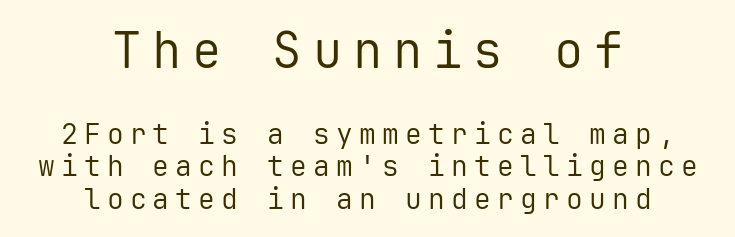
{"serif": "no", "italic": "no", "bold": "no", "weight": "regular", "width": "normal", "stroke_contrast": "low", "x_height": "medium", "monospaced": "yes", "underline": "no", "align": "center", "line_spacing_ratio": 1.17, "letter_spacing": "wide", "letter_spacing_em": 0.22, "larger_block": "first", "size_ratio": 1.75, "glyph_px": 49}
